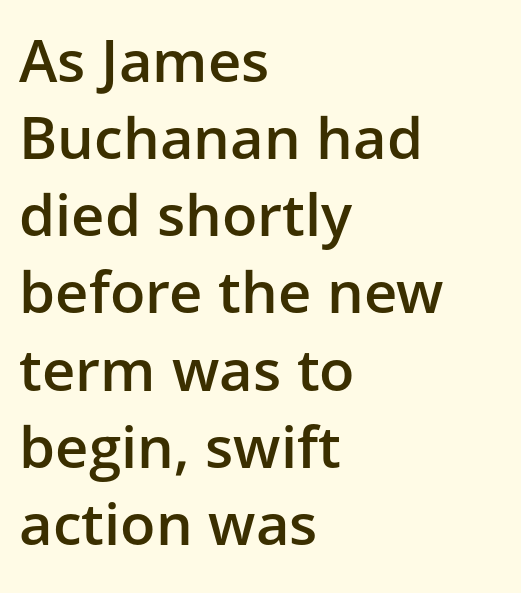
Q: Is the text bold? A: Semi-bold.
Q: Is the text italic (slanted)? A: No, it is upright.
Q: Is the typeface a serif or a sans-serif typeface? A: Sans-serif.
Q: Is the text underlined? A: No.
Q: How is the paragraph aligned? A: Left-aligned.
Q: Is the spacing between letters normal or unusually wide? A: Normal.
Q: Is the spacing between lines tight, normal or loose? A: Normal.
Q: Width (condensed, normal, or wide)? A: Normal.
Q: Stroke contrast? A: Low.
Q: x-height? A: Medium.
Q: Monospaced? A: No.
